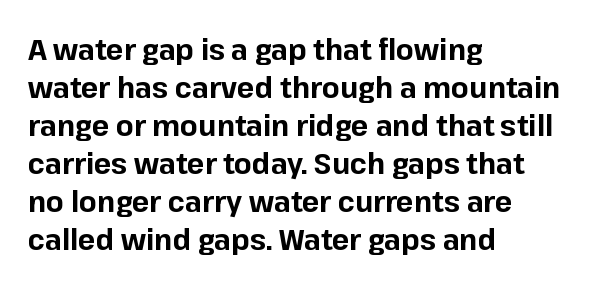
Q: Is the text bold? A: Yes.
Q: Is the text italic (slanted)? A: No, it is upright.
Q: Is the typeface a serif or a sans-serif typeface? A: Sans-serif.
Q: Is the text underlined? A: No.
Q: How is the paragraph aligned? A: Left-aligned.
Q: Is the spacing between letters normal or unusually wide? A: Normal.
Q: Is the spacing between lines tight, normal or loose? A: Normal.
Q: Width (condensed, normal, or wide)? A: Normal.
Q: Stroke contrast? A: Low.
Q: x-height? A: Medium.
Q: Monospaced? A: No.
